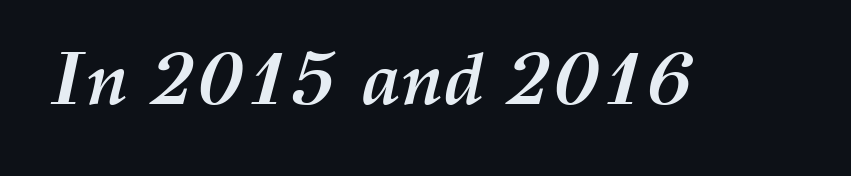
Characters are canted at an angle relative to the baseline's perpendicular. Plain, unruled lines of type. Think of a printed novel: that variable character pitch is what you see here. Students, this is bold: see how much ink each stroke carries. This sample uses plain, unmodified letter spacing.
